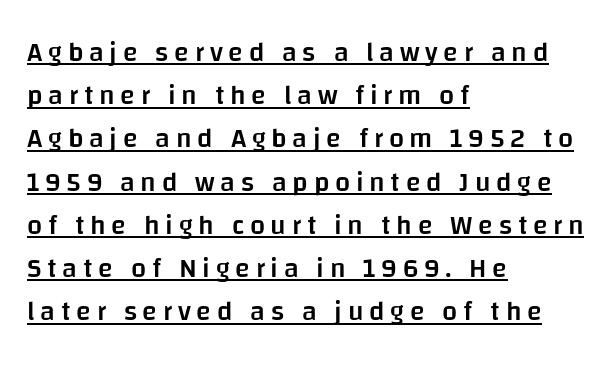
{"italic": "no", "bold": "semi", "underline": "yes", "align": "left", "line_spacing": "normal", "line_spacing_ratio": 1.6, "letter_spacing": "wide", "letter_spacing_em": 0.21, "glyph_px": 27}
